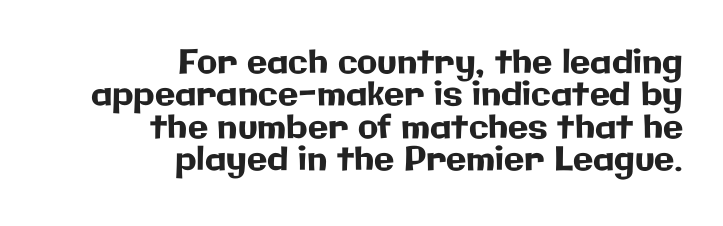
{"serif": "no", "italic": "no", "width": "normal", "stroke_contrast": "low", "x_height": "medium", "monospaced": "no", "underline": "no", "align": "right", "line_spacing": "tight", "line_spacing_ratio": 0.98, "letter_spacing": "normal", "letter_spacing_em": 0.0, "glyph_px": 33}
